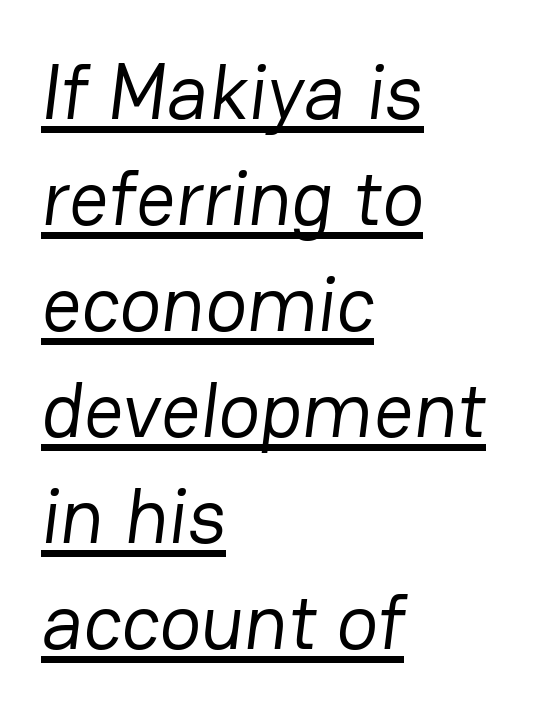
Nope, no serifs anywhere on these letters. The face used here is proportionally spaced, like ordinary book or web type. Descenders here cross a horizontal rule under the line. Glyph-to-glyph distance matches everyday printed text. Interline gaps are of average width in this sample. One-word summary of the alignment: left.
